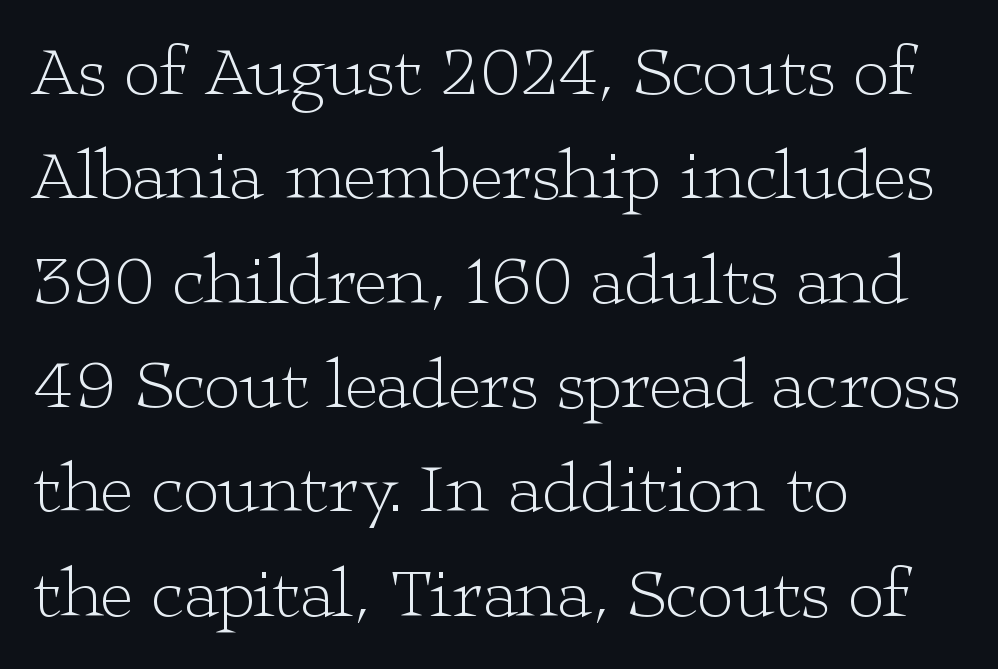
The image shows 71 px light, wide serif type, upright; set left-aligned, normal line spacing (1.47x), normal letter spacing, not underlined; low stroke contrast and a medium x-height.
